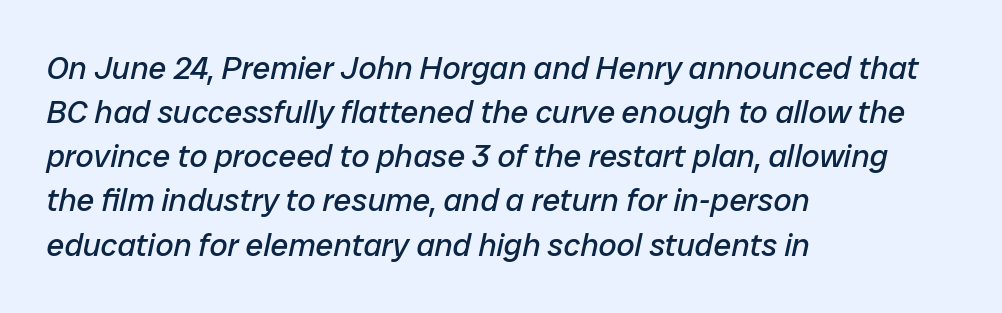
A typesetter would call this proportional, since set widths differ per character. Does extra space separate the letters? No, they use regular spacing. Notice how descenders clear the ascenders below comfortably — that's standard leading. Counters stay open thanks to moderate or lighter strokes. Nobody drew a line under any word here.
